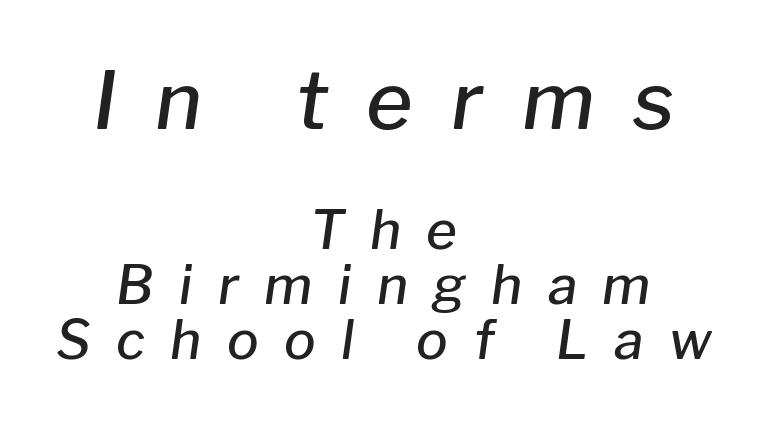
The image shows 80 px semibold type, italic (leaning right); set centered, tight line spacing (1.03x), unusually wide letter spacing (+0.48 em), not underlined; the first (top) block is 1.51x larger; low stroke contrast and a medium x-height.
